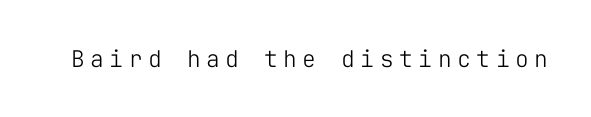
Unmarked baselines from the first word to the last. Is this a heavy cut? Hardly; it is regular or lighter. Words appear elongated and porous because spacing is wide. Rendered with straight, roman letterforms.
